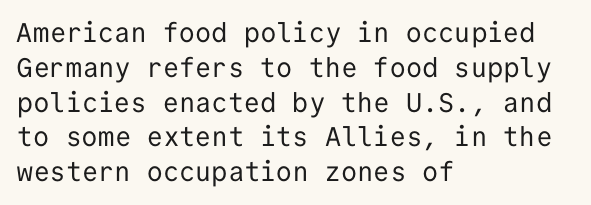
Q: Is the text bold? A: No.
Q: Is the text italic (slanted)? A: No, it is upright.
Q: Is the text underlined? A: No.
Q: How is the paragraph aligned? A: Left-aligned.
Q: Is the spacing between letters normal or unusually wide? A: Normal.
Q: Is the spacing between lines tight, normal or loose? A: Normal.
